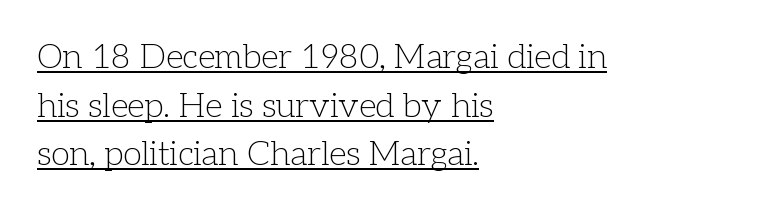
Q: Is the text bold? A: No.
Q: Is the text italic (slanted)? A: No, it is upright.
Q: Is the typeface a serif or a sans-serif typeface? A: Serif.
Q: Is the text underlined? A: Yes.
Q: How is the paragraph aligned? A: Left-aligned.
Q: Is the spacing between letters normal or unusually wide? A: Normal.
Q: Is the spacing between lines tight, normal or loose? A: Normal.
Q: Width (condensed, normal, or wide)? A: Normal.
Q: Stroke contrast? A: Low.
Q: x-height? A: Medium.
Q: Monospaced? A: No.
